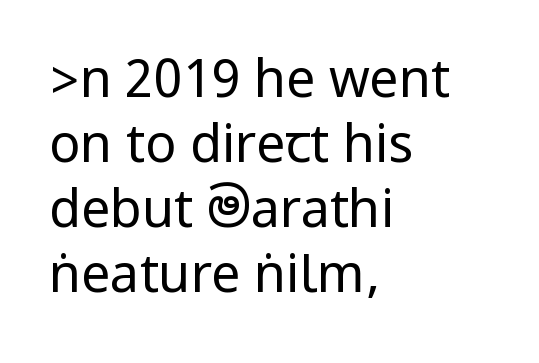
Horizontally, the lines are justified to the leading edge only. You can tell it's not italic because the verticals are truly vertical. The vertical gap from one line to the next is medium. Heft: none added — not bold. There is no visible air inserted between adjacent glyphs.
